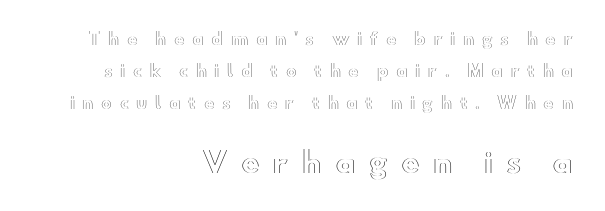
The image shows 28 px wide type, upright; set right-aligned, loose line spacing (1.99x), unusually wide letter spacing (+0.47 em), not underlined; the second (bottom) block is 1.75x larger; a small x-height.
